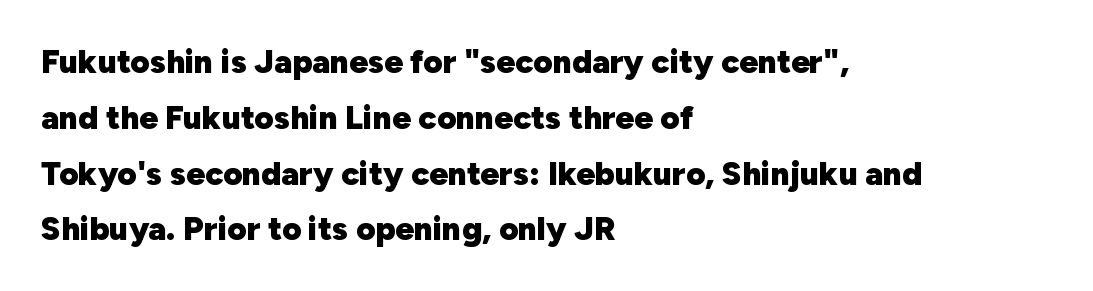
Q: Is the text bold? A: Yes.
Q: Is the text italic (slanted)? A: No, it is upright.
Q: Is the typeface a serif or a sans-serif typeface? A: Sans-serif.
Q: Is the text underlined? A: No.
Q: How is the paragraph aligned? A: Left-aligned.
Q: Is the spacing between letters normal or unusually wide? A: Normal.
Q: Is the spacing between lines tight, normal or loose? A: Normal.
Q: Width (condensed, normal, or wide)? A: Normal.
Q: Stroke contrast? A: Low.
Q: x-height? A: Medium.
Q: Monospaced? A: No.
